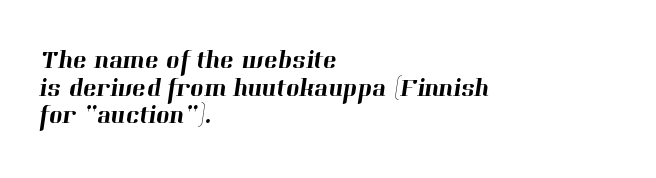
Q: Is the text underlined? A: No.
Q: How is the paragraph aligned? A: Left-aligned.
Q: Is the spacing between letters normal or unusually wide? A: Normal.
Q: Is the spacing between lines tight, normal or loose? A: Tight.
